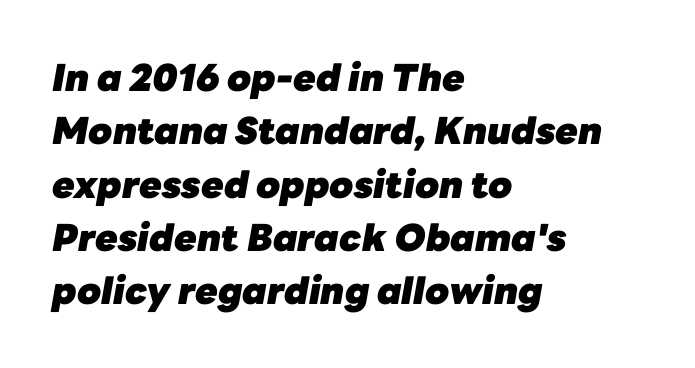
Q: Is the text bold? A: Yes.
Q: Is the text italic (slanted)? A: Yes, it leans right by about 10 degrees.
Q: Is the text underlined? A: No.
Q: How is the paragraph aligned? A: Left-aligned.
Q: Is the spacing between letters normal or unusually wide? A: Normal.
Q: Is the spacing between lines tight, normal or loose? A: Normal.
Q: Width (condensed, normal, or wide)? A: Normal.
Q: Stroke contrast? A: Low.
Q: x-height? A: Medium.
Q: Monospaced? A: No.
